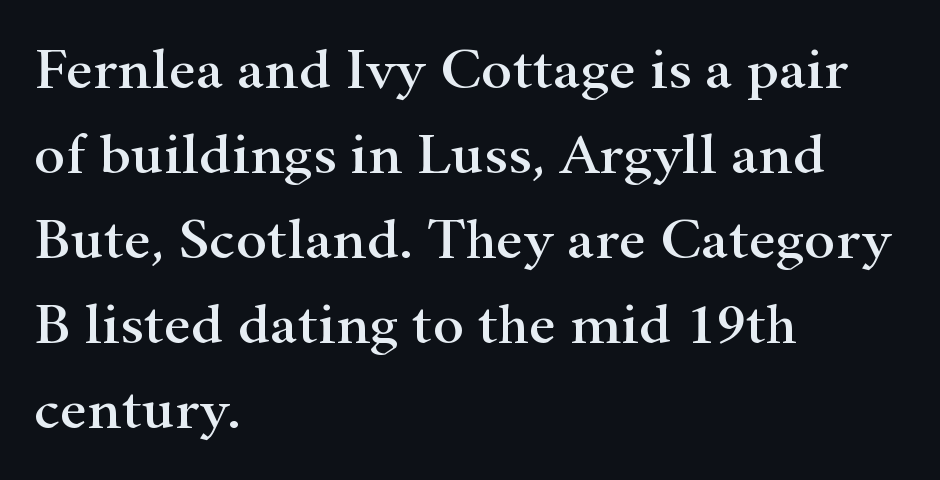
The image shows 59 px wide serif type, upright; set left-aligned, normal line spacing (1.44x), normal letter spacing, not underlined; high stroke contrast and a small x-height.
